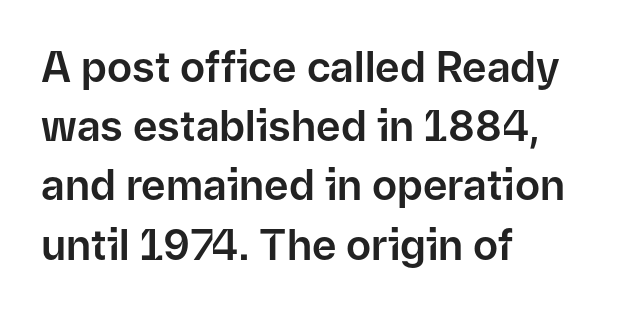
Leading: standard. Each word holds together tightly as a unit, with standard inter-letter gaps. These lines are rendered in a variable-pitch font. Tall strokes in this sample are plumb rather than angled.
